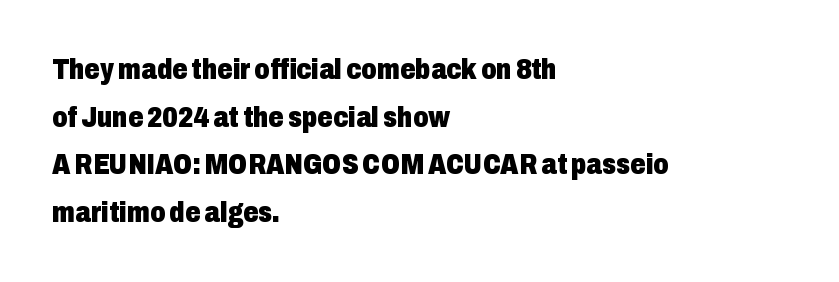
Q: Is the text bold? A: Yes.
Q: Is the text italic (slanted)? A: No, it is upright.
Q: Is the typeface a serif or a sans-serif typeface? A: Sans-serif.
Q: Is the text underlined? A: No.
Q: How is the paragraph aligned? A: Left-aligned.
Q: Is the spacing between letters normal or unusually wide? A: Normal.
Q: Is the spacing between lines tight, normal or loose? A: Normal.
Q: Width (condensed, normal, or wide)? A: Condensed.
Q: Stroke contrast? A: Low.
Q: x-height? A: Medium.
Q: Monospaced? A: No.
